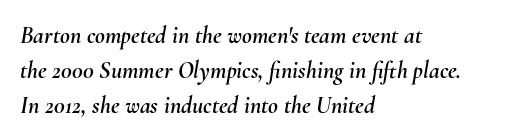
{"italic": "yes", "lean": "right", "slant_degrees": 10, "underline": "no", "align": "left", "line_spacing": "normal", "line_spacing_ratio": 1.45, "letter_spacing": "normal", "letter_spacing_em": 0.0, "glyph_px": 24}
